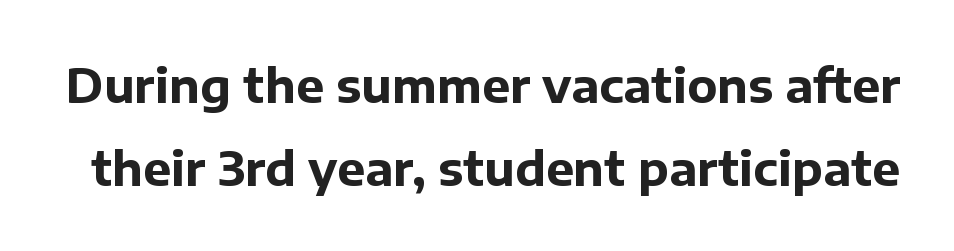
Q: Is the text bold? A: Yes.
Q: Is the text italic (slanted)? A: No, it is upright.
Q: Is the typeface a serif or a sans-serif typeface? A: Sans-serif.
Q: Is the text underlined? A: No.
Q: Is the spacing between letters normal or unusually wide? A: Normal.
Q: Width (condensed, normal, or wide)? A: Normal.
Q: Stroke contrast? A: Low.
Q: x-height? A: Medium.
Q: Monospaced? A: No.
